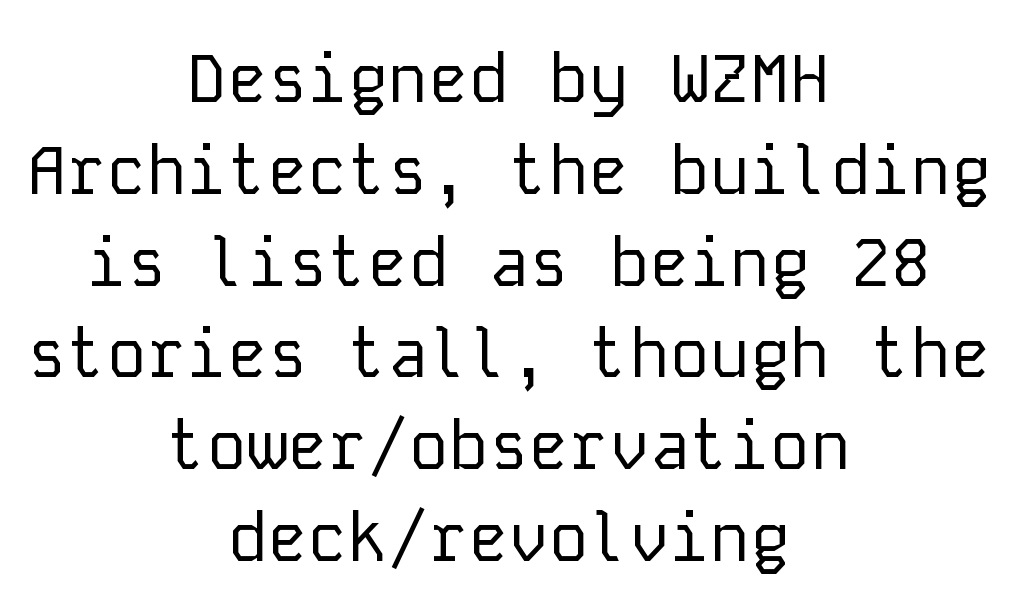
The leading is moderate, giving the passage an even texture. These lines are centered, leaving both edges ragged. If you drew a line through each stem, it would be perfectly vertical. The letters sit at their default tracking, neither squeezed nor spread. Type without underlining.
